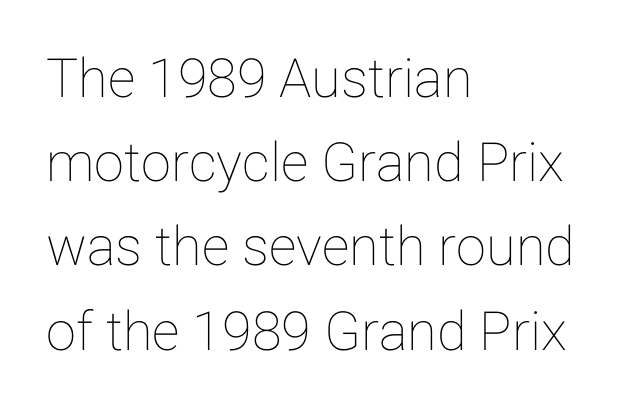
Q: Is the text italic (slanted)? A: No, it is upright.
Q: Is the text underlined? A: No.
Q: How is the paragraph aligned? A: Left-aligned.
Q: Is the spacing between letters normal or unusually wide? A: Normal.
Q: Is the spacing between lines tight, normal or loose? A: Normal.
Q: Width (condensed, normal, or wide)? A: Normal.
Q: Stroke contrast? A: Low.
Q: x-height? A: Medium.
Q: Monospaced? A: No.
